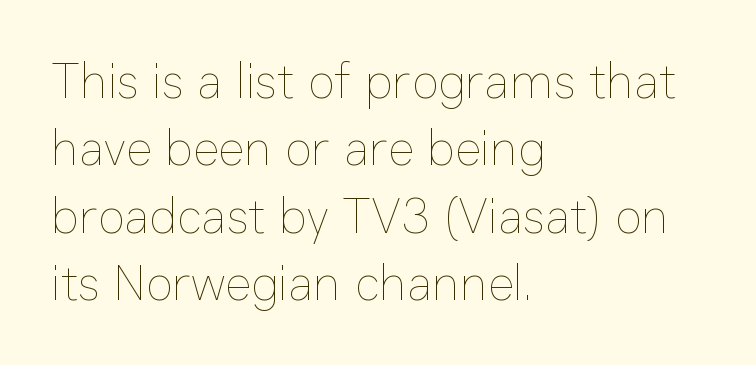
Designer's note — italics off, roman on. Note the varied advance widths — an 'i' is clearly narrower than an 'm'. Compared with a centered layout, this one pins lines to the left instead. Nobody drew a line under any word here.
